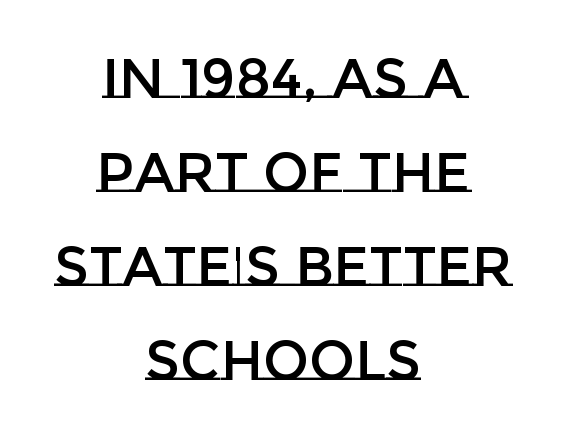
The image shows 55 px text type, upright; set centered, line spacing 1.71x, normal letter spacing, not underlined; low stroke contrast and a large x-height.
